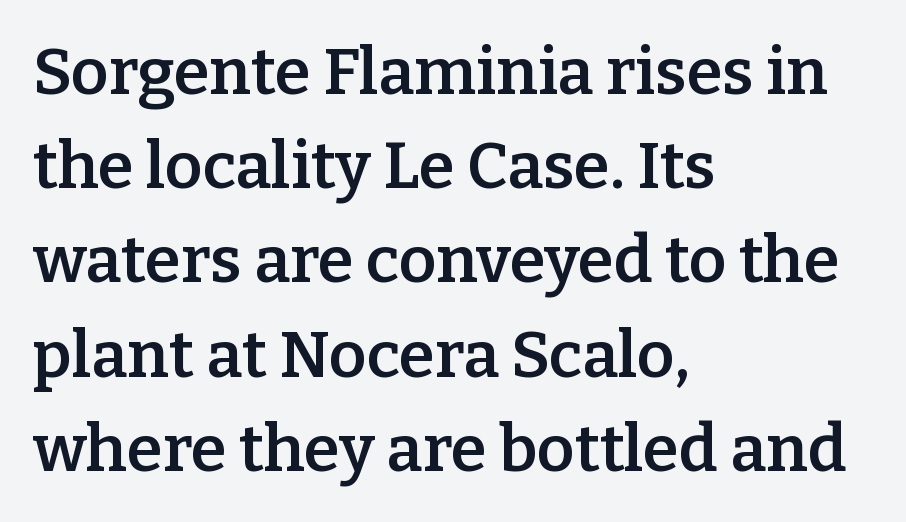
The image shows 65 px semibold serif type, upright; set left-aligned, normal line spacing (1.45x), normal letter spacing, not underlined; low stroke contrast and a medium x-height.
